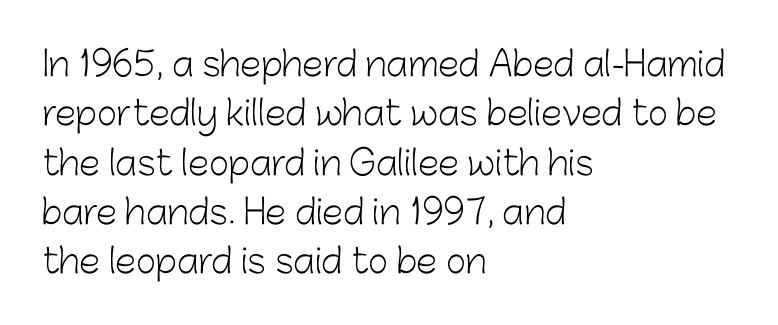
This block has exactly the height ordinary leading produces. The typeface chosen for these lines omits serifs. A student would call this left alignment; a typographer would say flush left, rag right. The passage shown is typed in a proportional face where columns would drift. Bold? No — there's no thickening of the strokes. You can tell it's not italic because the verticals are truly vertical.
